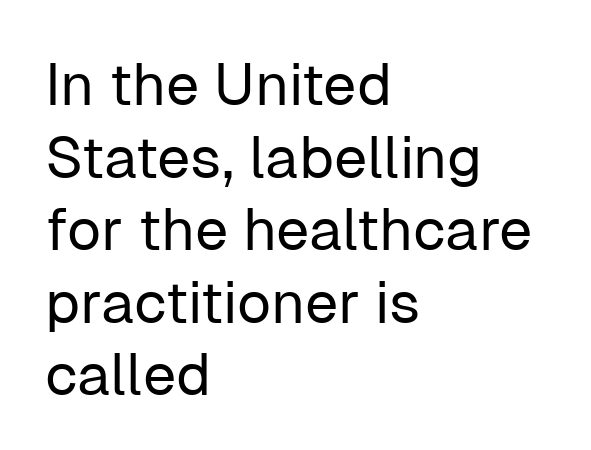
{"serif": "no", "italic": "no", "bold": "no", "weight": "regular", "width": "normal", "stroke_contrast": "low", "x_height": "medium", "monospaced": "no", "underline": "no", "align": "left", "line_spacing_ratio": 1.23, "letter_spacing": "normal", "letter_spacing_em": 0.0, "glyph_px": 59}
